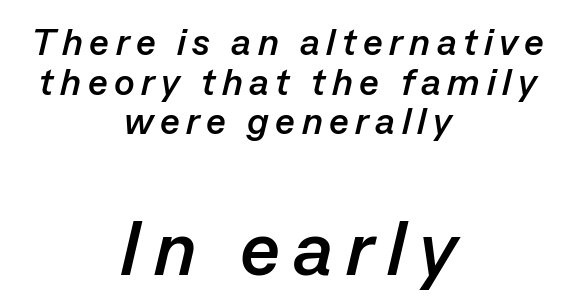
Character size in the trailing block exceeds that of the leading block. Varying glyph widths throughout — classic text-font behaviour. The whole block is typeset with a tilt. Every letter is thick-stroked: bold, no question. The rag falls on both sides of this text block equally.
